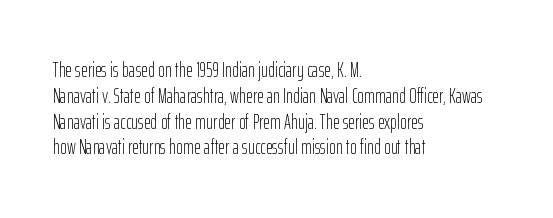
The image shows 21 px text type, upright; set left-aligned, line spacing 1.23x, normal letter spacing, not underlined.
